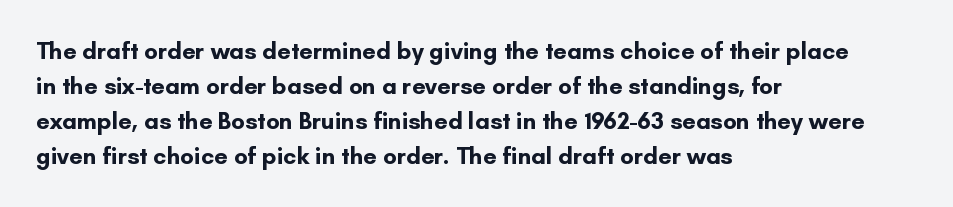
Q: Is the text bold? A: Yes.
Q: Is the text italic (slanted)? A: No, it is upright.
Q: Is the text underlined? A: No.
Q: How is the paragraph aligned? A: Left-aligned.
Q: Is the spacing between letters normal or unusually wide? A: Normal.
Q: Is the spacing between lines tight, normal or loose? A: Normal.
